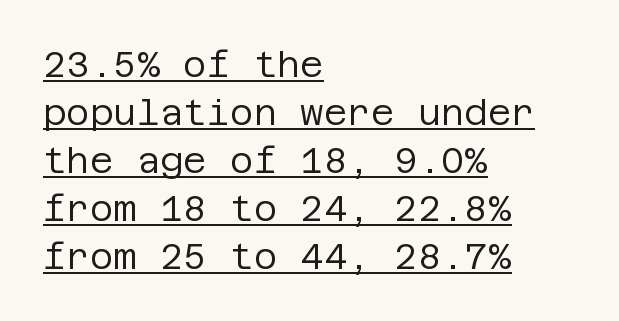
If you drew a ruler down the left edge, every line would touch it. Has an underline been added? It has. The axis of the letterforms is exactly vertical. The letters sit at their default tracking, neither squeezed nor spread. The text was rendered using a sans face with plain stroke endings. In terms of leading, this rendering sits right in the middle.
